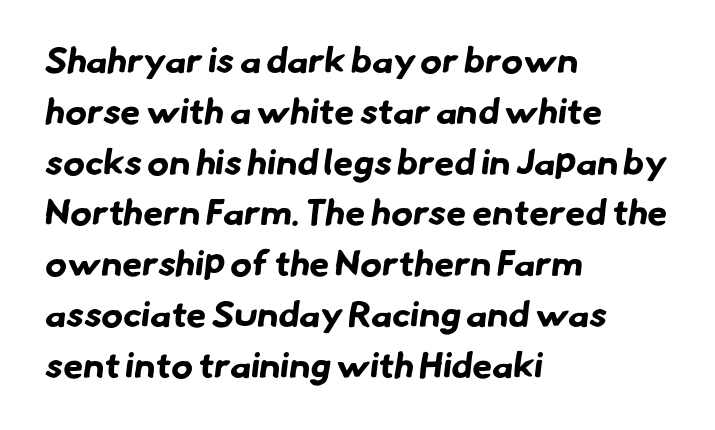
Q: Is the text bold? A: Yes.
Q: Is the typeface a serif or a sans-serif typeface? A: Sans-serif.
Q: Is the text underlined? A: No.
Q: How is the paragraph aligned? A: Left-aligned.
Q: Is the spacing between letters normal or unusually wide? A: Normal.
Q: Is the spacing between lines tight, normal or loose? A: Normal.
Q: Width (condensed, normal, or wide)? A: Normal.
Q: Stroke contrast? A: Low.
Q: x-height? A: Small.
Q: Monospaced? A: No.
